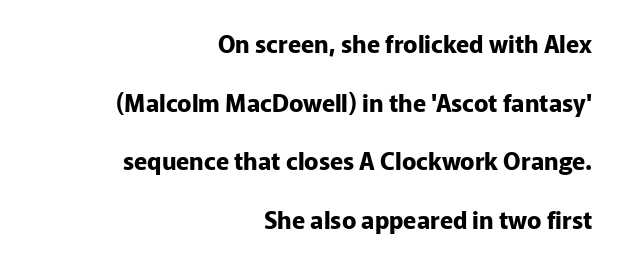
Q: Is the text bold? A: Yes.
Q: Is the text italic (slanted)? A: No, it is upright.
Q: Is the text underlined? A: No.
Q: How is the paragraph aligned? A: Right-aligned.
Q: Is the spacing between letters normal or unusually wide? A: Normal.
Q: Is the spacing between lines tight, normal or loose? A: Loose.
